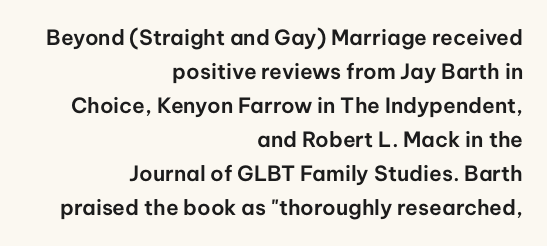
{"italic": "no", "underline": "no", "align": "right", "line_spacing": "normal", "line_spacing_ratio": 1.62, "letter_spacing": "normal", "letter_spacing_em": 0.0, "glyph_px": 21}
